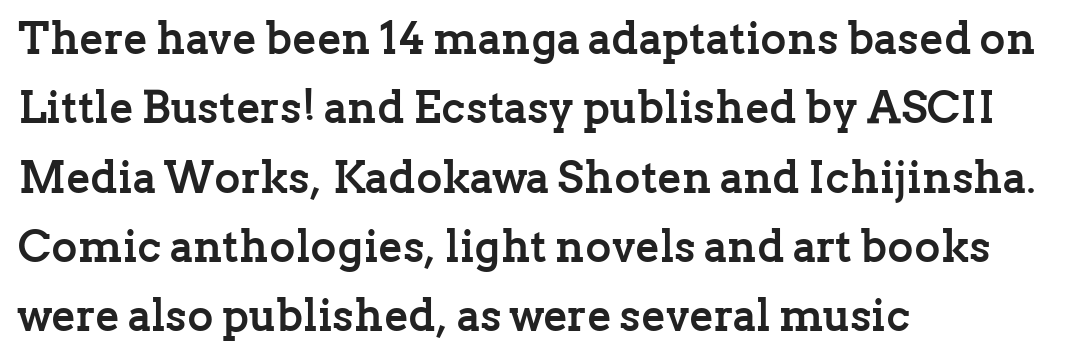
{"serif": "yes", "italic": "no", "bold": "yes", "weight": "semibold", "width": "normal", "stroke_contrast": "low", "x_height": "medium", "monospaced": "no", "underline": "no", "align": "left", "line_spacing": "normal", "line_spacing_ratio": 1.54, "letter_spacing": "normal", "letter_spacing_em": 0.0, "glyph_px": 45}
